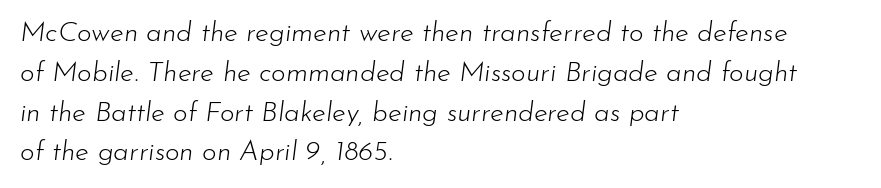
Here the designer chose a conventional face with non-uniform glyph widths. Characters are canted at an angle relative to the baseline's perpendicular. A clean baseline with only descenders dipping below it. In terms of letterspacing, this is plain default setting. Is the type heavy? It reads as light-to-regular instead.
